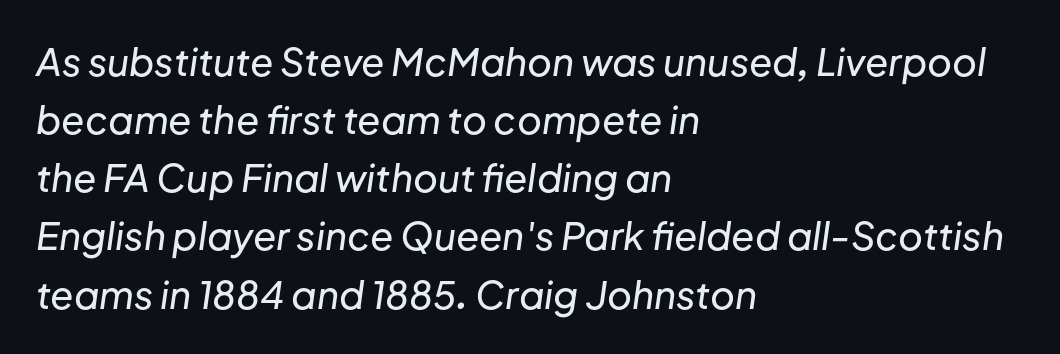
Q: Is the text italic (slanted)? A: Yes, it leans right by about 8 degrees.
Q: Is the text underlined? A: No.
Q: How is the paragraph aligned? A: Left-aligned.
Q: Is the spacing between letters normal or unusually wide? A: Normal.
Q: Is the spacing between lines tight, normal or loose? A: Normal.
Q: Width (condensed, normal, or wide)? A: Normal.
Q: Stroke contrast? A: Low.
Q: x-height? A: Medium.
Q: Monospaced? A: No.
